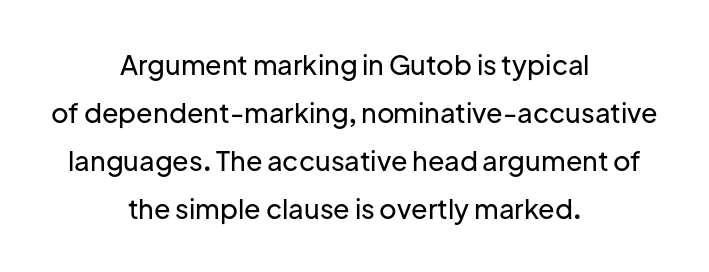
{"italic": "no", "underline": "no", "align": "center", "line_spacing_ratio": 1.78, "letter_spacing": "normal", "letter_spacing_em": 0.0, "glyph_px": 27}
